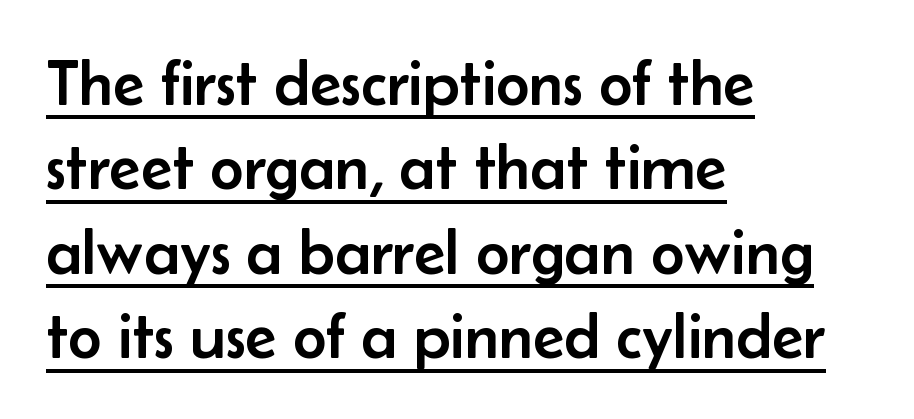
The image shows 65 px sans-serif type, upright; set left-aligned, normal line spacing (1.3x), normal letter spacing, underlined; low stroke contrast and a small x-height.
